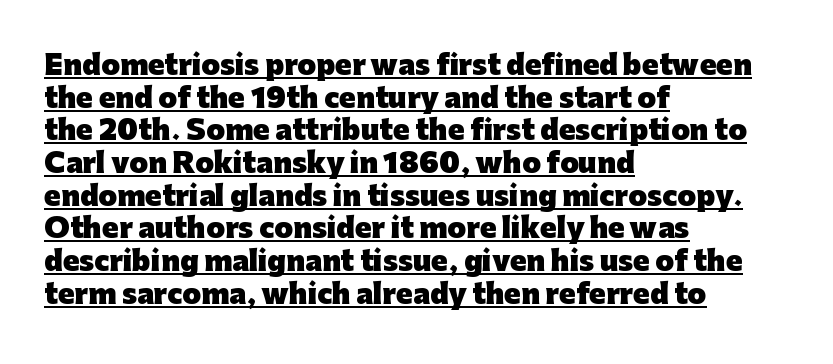
The image shows 27 px bold type, upright; set left-aligned, line spacing 1.21x, normal letter spacing, underlined.
